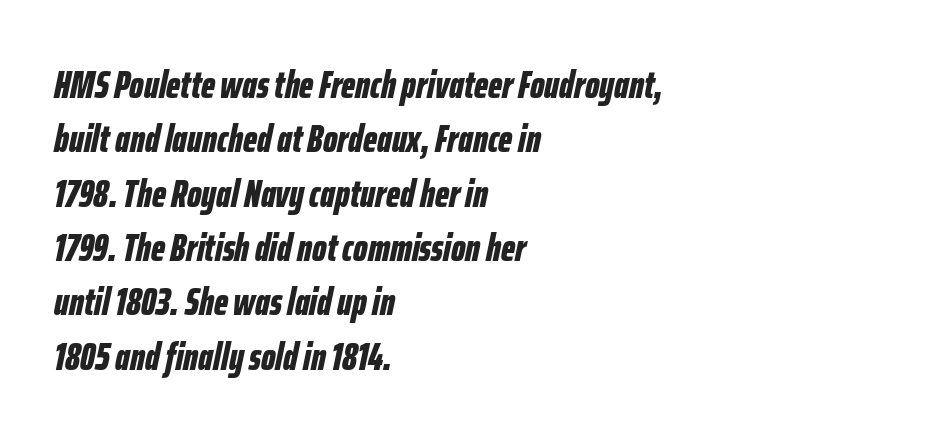
Q: Is the text bold? A: Yes.
Q: Is the text italic (slanted)? A: Yes, it leans right by about 12 degrees.
Q: Is the text underlined? A: No.
Q: How is the paragraph aligned? A: Left-aligned.
Q: Is the spacing between letters normal or unusually wide? A: Normal.
Q: Is the spacing between lines tight, normal or loose? A: Normal.
Q: Width (condensed, normal, or wide)? A: Condensed.
Q: Stroke contrast? A: Low.
Q: x-height? A: Medium.
Q: Monospaced? A: No.
